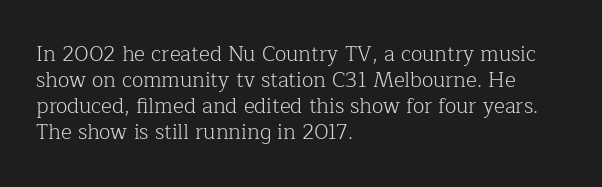
Q: Is the text bold? A: No.
Q: Is the text italic (slanted)? A: No, it is upright.
Q: Is the text underlined? A: No.
Q: How is the paragraph aligned? A: Left-aligned.
Q: Is the spacing between letters normal or unusually wide? A: Normal.
